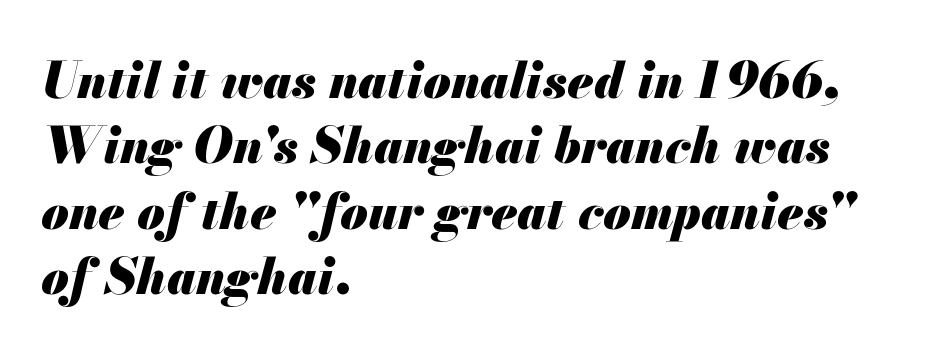
{"italic": "yes", "lean": "right", "slant_degrees": 13, "bold": "yes", "weight": "heavy", "width": "normal", "stroke_contrast": "medium", "x_height": "small", "monospaced": "no", "underline": "no", "align": "left", "line_spacing": "normal", "line_spacing_ratio": 1.31, "letter_spacing": "normal", "letter_spacing_em": 0.0, "glyph_px": 50}
